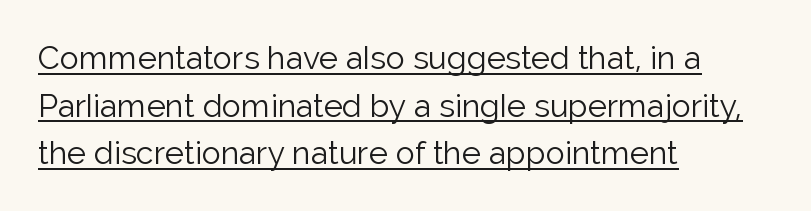
{"serif": "no", "italic": "no", "bold": "no", "weight": "light", "width": "normal", "stroke_contrast": "low", "x_height": "medium", "monospaced": "no", "underline": "yes", "align": "left", "line_spacing": "normal", "line_spacing_ratio": 1.49, "letter_spacing": "normal", "letter_spacing_em": 0.0, "glyph_px": 32}
